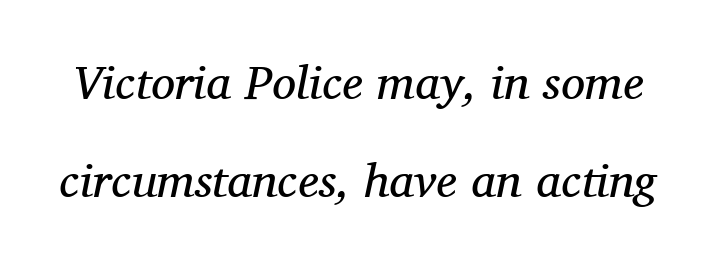
The designer dialed line spacing up above the default. Observe the ordinary spacing: letters are neighbours, not strangers. A serif font was chosen for this passage. Does the lettering tilt? It does — this is italic. A clean baseline with only descenders dipping below it.
